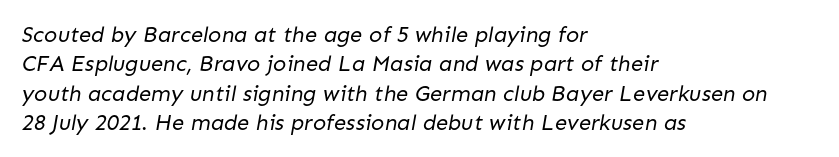
Q: Is the text bold? A: No.
Q: Is the text underlined? A: No.
Q: How is the paragraph aligned? A: Left-aligned.
Q: Is the spacing between letters normal or unusually wide? A: Normal.
Q: Is the spacing between lines tight, normal or loose? A: Normal.
